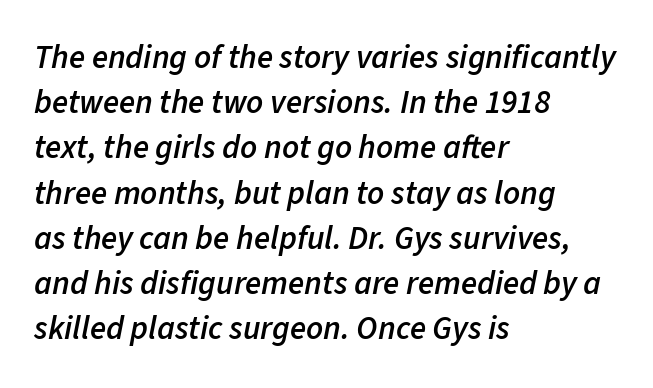
Q: Is the text bold? A: Semi-bold.
Q: Is the text italic (slanted)? A: Yes, it leans right by about 11 degrees.
Q: Is the text underlined? A: No.
Q: How is the paragraph aligned? A: Left-aligned.
Q: Is the spacing between letters normal or unusually wide? A: Normal.
Q: Is the spacing between lines tight, normal or loose? A: Normal.
Q: Width (condensed, normal, or wide)? A: Normal.
Q: Stroke contrast? A: Low.
Q: x-height? A: Medium.
Q: Monospaced? A: No.
